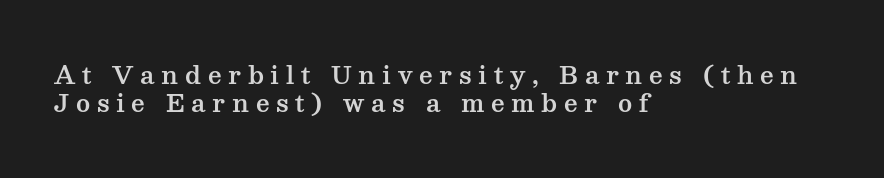
{"italic": "no", "underline": "no", "align": "left", "line_spacing_ratio": 1.17, "letter_spacing": "wide", "letter_spacing_em": 0.28, "glyph_px": 24}
